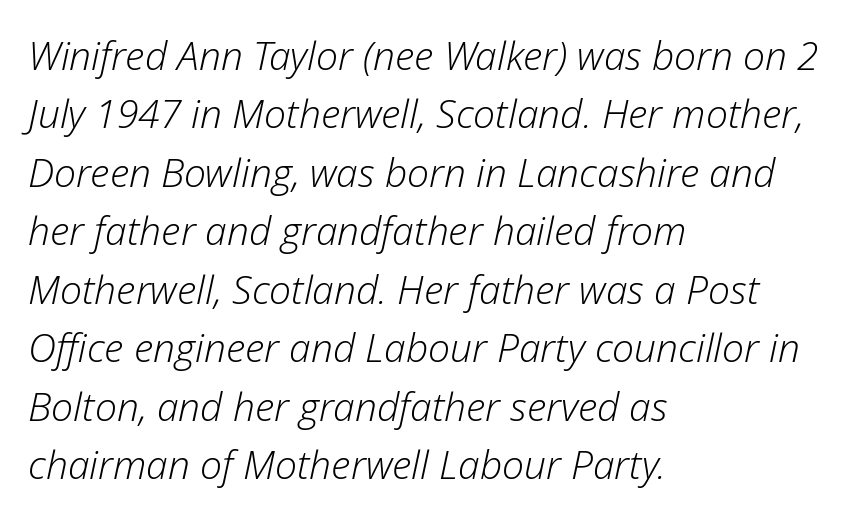
Honestly, there is no underline to notice here at all. In terms of leading, this rendering sits right in the middle. The setting favours the left margin, as ordinary paragraphs usually do. Each stroke keeps to a modest, everyday thickness or less. When letters slant like this, we call the style italic.
